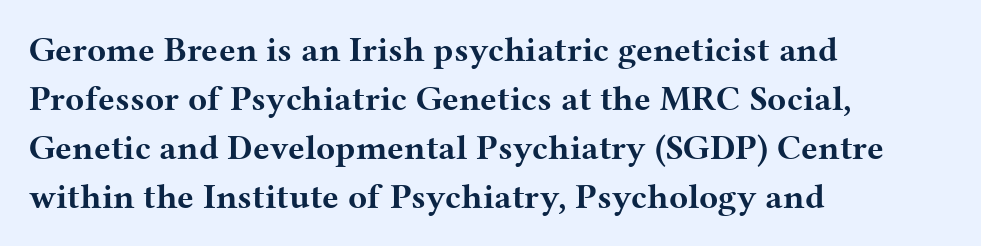
Alignment: flush left. The lettering stays uniformly vertical, giving the passage a roman look. Nobody touched the tracking dial on this one. Each letter keeps its own natural width here, so spacing adapts to shape.
